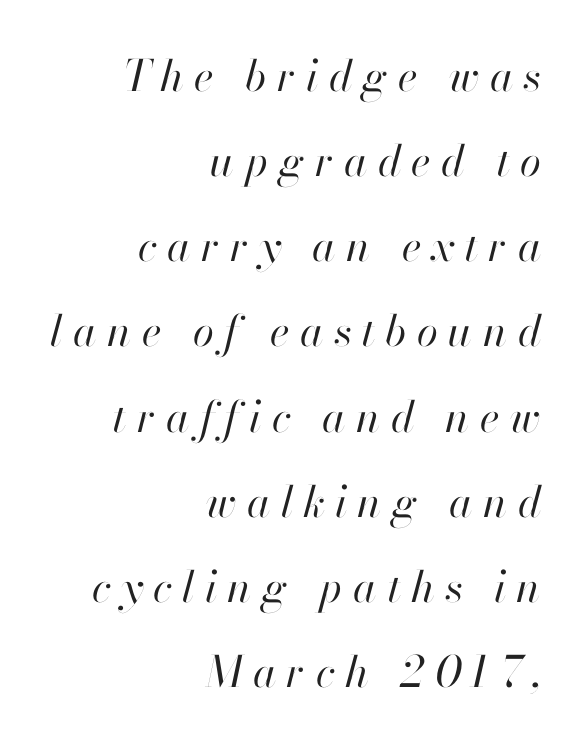
The compositor pushed each line to the right boundary. The face used here is rendered with a markedly widened letterfit. Nobody drew a line under any word here. Looking at the ascenders, they clearly lean.
